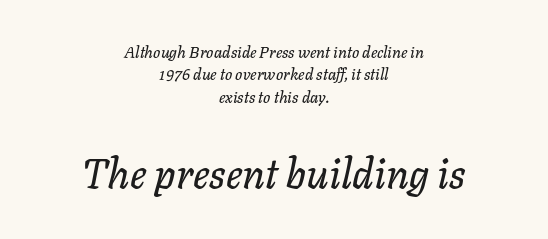
{"italic": "yes", "lean": "right", "slant_degrees": 11, "width": "normal", "stroke_contrast": "low", "x_height": "medium", "monospaced": "no", "underline": "no", "align": "center", "line_spacing": "normal", "line_spacing_ratio": 1.4, "letter_spacing": "normal", "letter_spacing_em": 0.0, "larger_block": "second", "size_ratio": 2.56, "glyph_px": 41}
